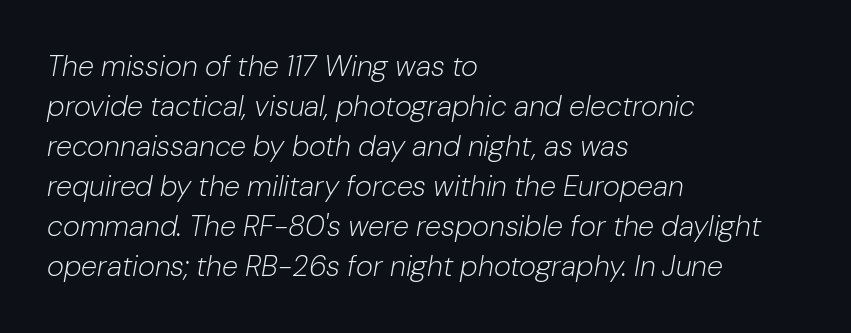
{"italic": "yes", "lean": "right", "slant_degrees": 10, "bold": "no", "weight": "light", "width": "normal", "stroke_contrast": "low", "x_height": "medium", "monospaced": "no", "underline": "no", "align": "left", "line_spacing": "normal", "line_spacing_ratio": 1.38, "letter_spacing": "normal", "letter_spacing_em": 0.0, "glyph_px": 29}
